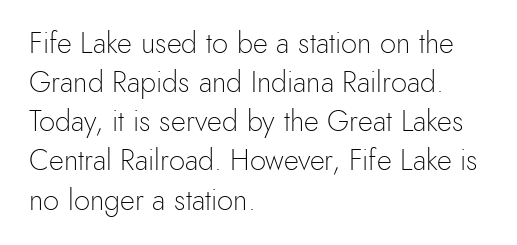
{"serif": "no", "italic": "no", "bold": "no", "weight": "light", "width": "normal", "x_height": "small", "monospaced": "no", "underline": "no", "align": "left", "line_spacing": "normal", "line_spacing_ratio": 1.35, "letter_spacing": "normal", "letter_spacing_em": 0.0, "glyph_px": 29}
